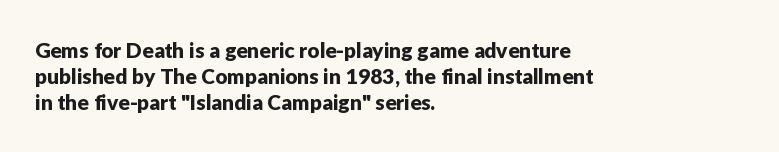
The typesetter chose a ragged-right arrangement here. The type sits square on the baseline with zero lean. There is no visible air inserted between adjacent glyphs. Has an underline been added? It has not.
